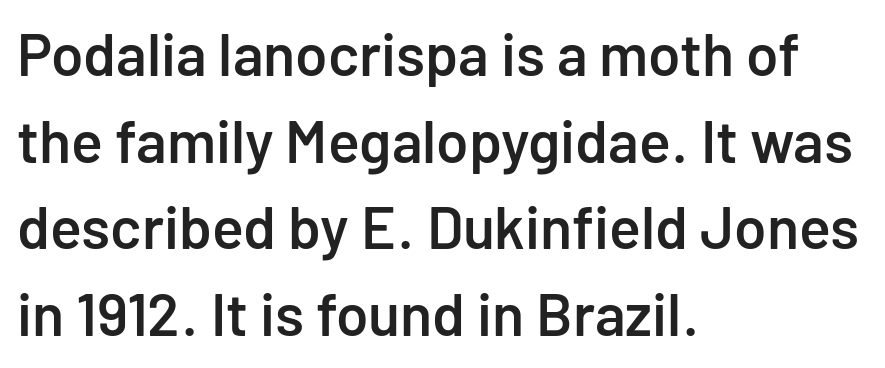
Q: Is the text bold? A: Semi-bold.
Q: Is the text italic (slanted)? A: No, it is upright.
Q: Is the typeface a serif or a sans-serif typeface? A: Sans-serif.
Q: Is the text underlined? A: No.
Q: How is the paragraph aligned? A: Left-aligned.
Q: Is the spacing between letters normal or unusually wide? A: Normal.
Q: Is the spacing between lines tight, normal or loose? A: Normal.
Q: Width (condensed, normal, or wide)? A: Normal.
Q: Stroke contrast? A: Low.
Q: x-height? A: Medium.
Q: Monospaced? A: No.
